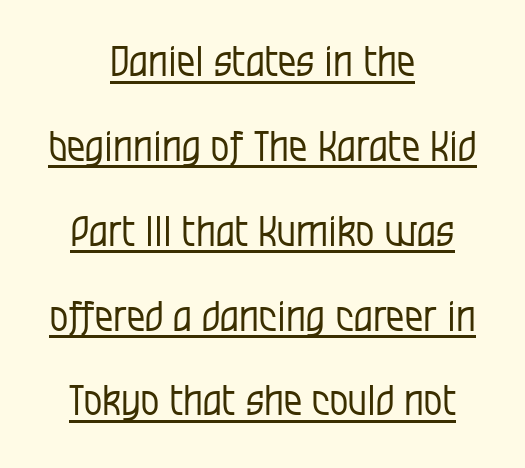
{"serif": "no", "italic": "no", "bold": "no", "weight": "regular", "width": "condensed", "stroke_contrast": "low", "x_height": "large", "monospaced": "no", "underline": "yes", "align": "center", "line_spacing": "loose", "line_spacing_ratio": 2.07, "letter_spacing": "normal", "letter_spacing_em": 0.0, "glyph_px": 41}
